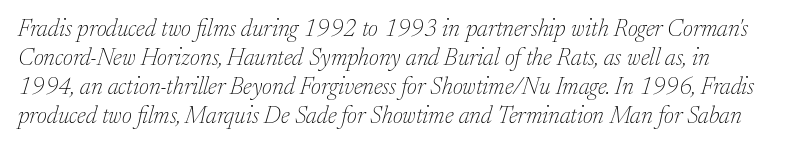
The image shows 24 px text type, italic (leaning right); set line spacing 1.21x, normal letter spacing, not underlined.
